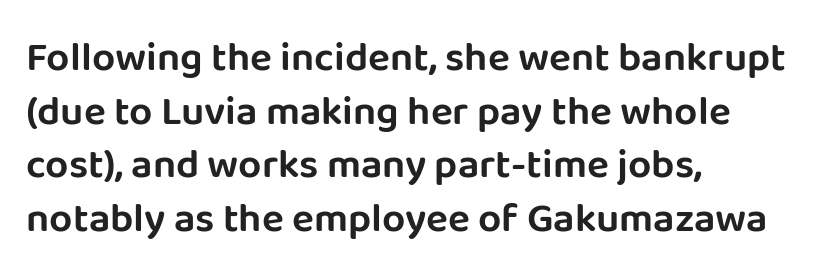
Notice how the stems are strictly vertical — no italics here. These lines sit exactly where default settings would place them. Inter-character spacing is left at the font's built-in metrics. A student would call this left alignment; a typographer would say flush left, rag right.
